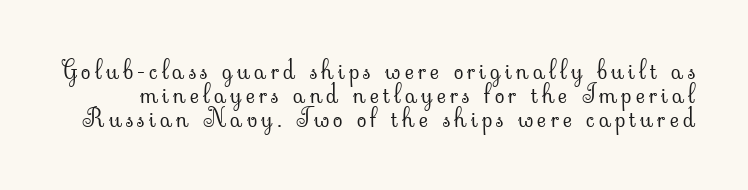
Q: Is the text bold? A: No.
Q: Is the text italic (slanted)? A: No, it is upright.
Q: Is the text underlined? A: No.
Q: Is the spacing between lines tight, normal or loose? A: Tight.
